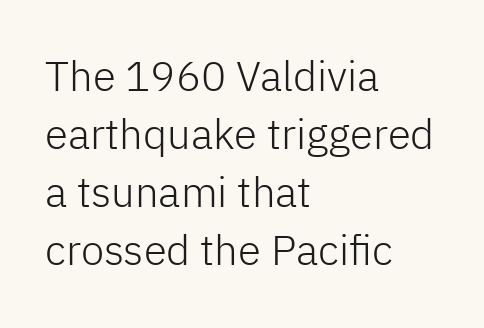
The image shows 42 px light sans-serif type, upright; set left-aligned, normal line spacing (1.38x), normal letter spacing, not underlined; low stroke contrast and a medium x-height.
